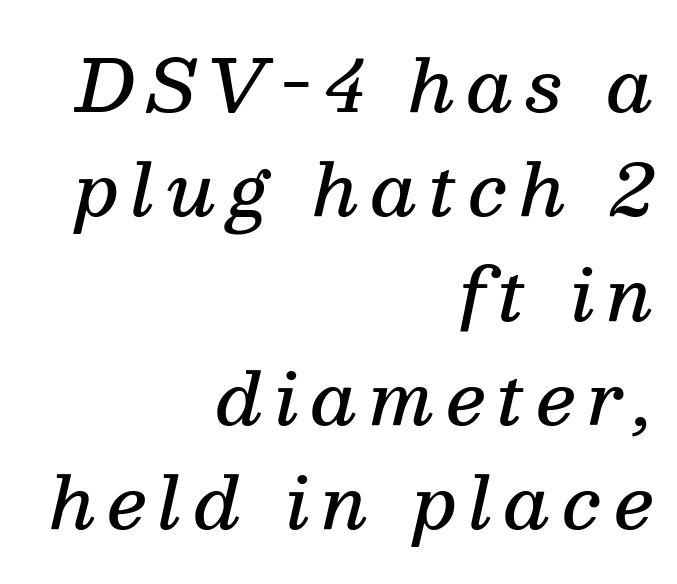
The image shows 71 px semibold serif type, italic (leaning right); set right-aligned, normal line spacing (1.47x), not underlined; medium stroke contrast and a medium x-height.
